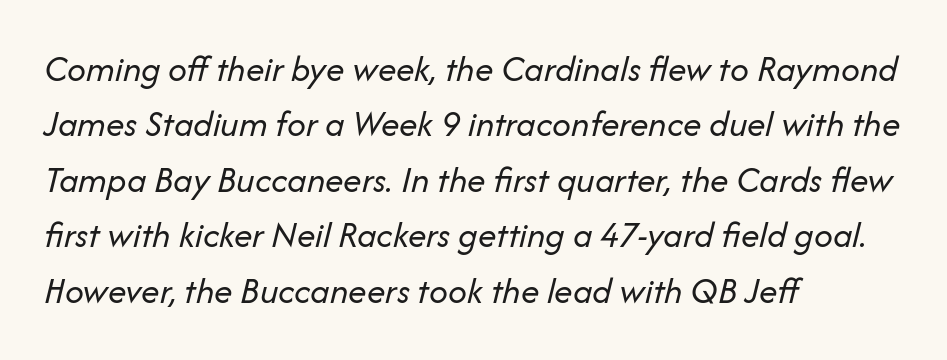
{"italic": "yes", "lean": "right", "slant_degrees": 14, "bold": "no", "weight": "regular", "width": "normal", "stroke_contrast": "low", "x_height": "medium", "monospaced": "no", "underline": "no", "align": "left", "line_spacing": "normal", "line_spacing_ratio": 1.5, "letter_spacing": "normal", "letter_spacing_em": 0.0, "glyph_px": 37}
